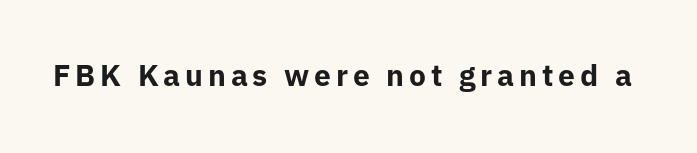
The face used here is proportionally spaced, like ordinary book or web type. Each letter's strokes conclude bluntly, with no projecting serifs. In terms of posture, this sample is upright. Set as a true bold cut, around the 700 mark.
